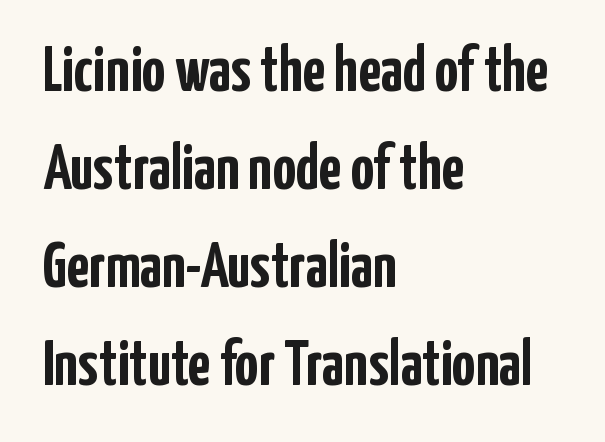
Q: Is the text bold? A: Yes.
Q: Is the text italic (slanted)? A: No, it is upright.
Q: Is the typeface a serif or a sans-serif typeface? A: Sans-serif.
Q: Is the text underlined? A: No.
Q: How is the paragraph aligned? A: Left-aligned.
Q: Is the spacing between letters normal or unusually wide? A: Normal.
Q: Is the spacing between lines tight, normal or loose? A: Normal.
Q: Width (condensed, normal, or wide)? A: Condensed.
Q: Stroke contrast? A: Low.
Q: x-height? A: Medium.
Q: Monospaced? A: No.
